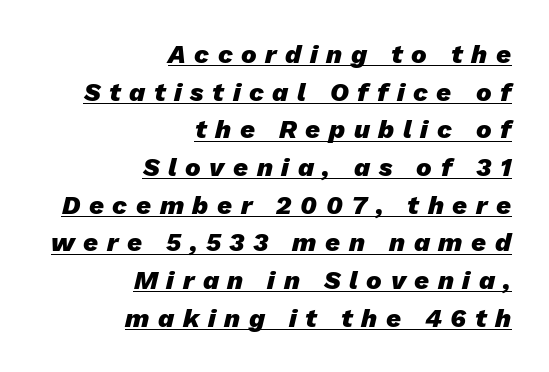
Underlining? Definitely there. Is the type bold? Yes — the strokes are clearly thick and heavy. Visually the block forms a straight wall on the right and a jagged coastline on the left. Between one letter and the next there's a generous, obvious gap.
